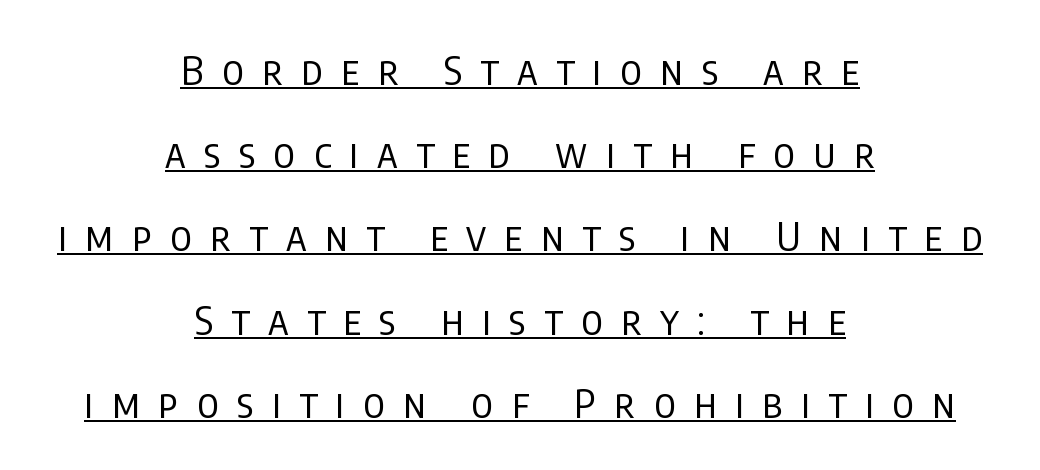
{"serif": "no", "italic": "no", "bold": "no", "weight": "regular", "width": "condensed", "stroke_contrast": "low", "x_height": "large", "monospaced": "no", "underline": "yes", "align": "center", "line_spacing": "loose", "line_spacing_ratio": 2.08, "letter_spacing": "wide", "letter_spacing_em": 0.46, "glyph_px": 40}
